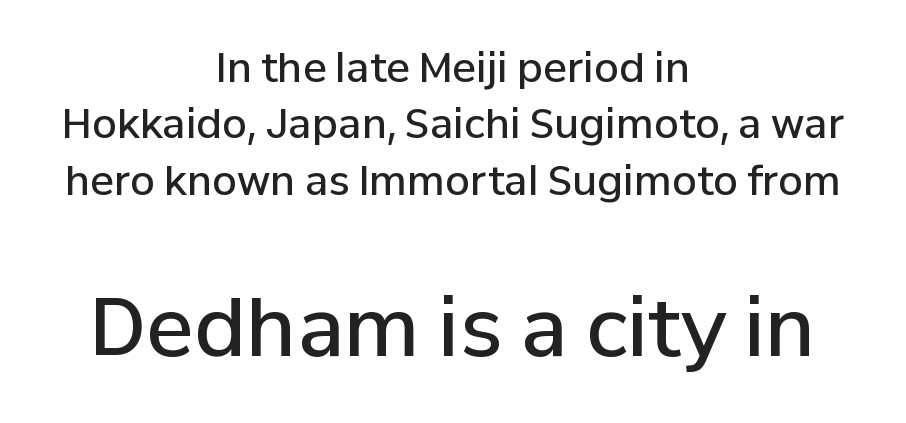
The glyphs in this specimen are sans serif. The space directly below the letters is spotless. Rendered with straight, roman letterforms. The block of text has a typical density, with ordinary space between rows. Whoever set this made the second block the dominant, larger element.
